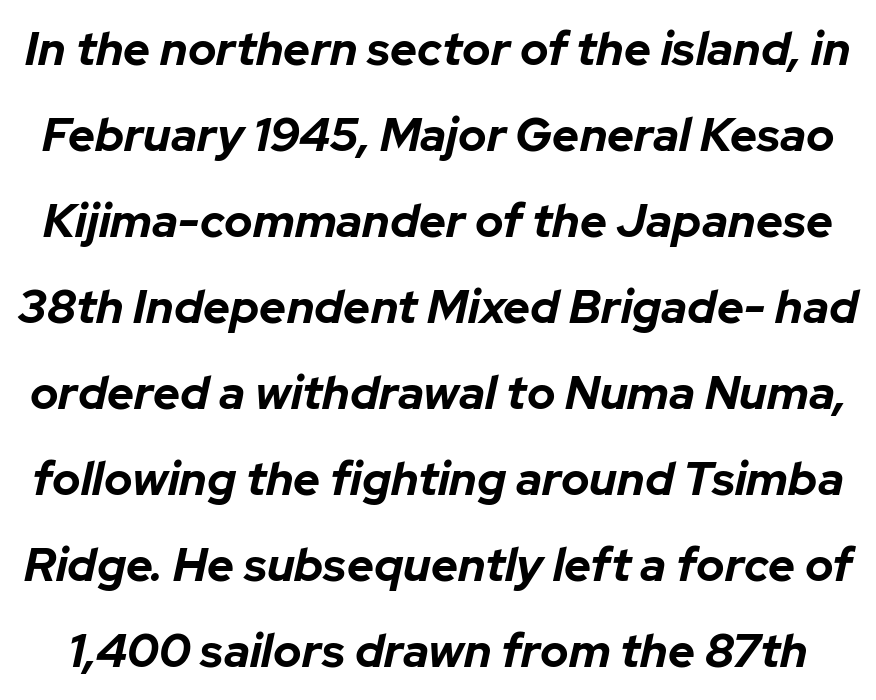
Q: Is the text bold? A: Yes.
Q: Is the text italic (slanted)? A: Yes, it leans right by about 12 degrees.
Q: Is the text underlined? A: No.
Q: Is the spacing between letters normal or unusually wide? A: Normal.
Q: Width (condensed, normal, or wide)? A: Normal.
Q: Stroke contrast? A: Low.
Q: x-height? A: Medium.
Q: Monospaced? A: No.
